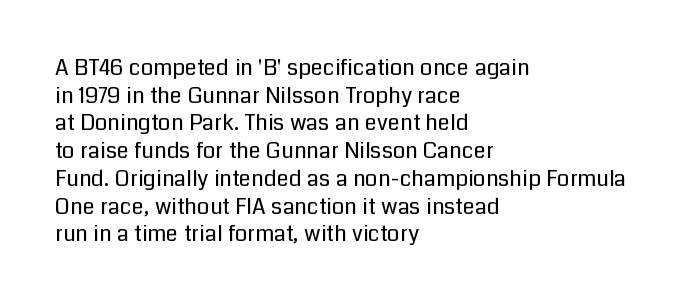
Q: Is the text bold? A: No.
Q: Is the text italic (slanted)? A: No, it is upright.
Q: Is the text underlined? A: No.
Q: How is the paragraph aligned? A: Left-aligned.
Q: Is the spacing between letters normal or unusually wide? A: Normal.
Q: Is the spacing between lines tight, normal or loose? A: Normal.
